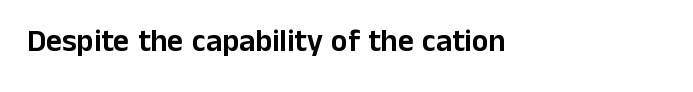
{"serif": "no", "italic": "no", "width": "normal", "stroke_contrast": "low", "x_height": "medium", "monospaced": "no", "underline": "no", "align": "left", "letter_spacing": "normal", "letter_spacing_em": 0.0, "glyph_px": 31}
